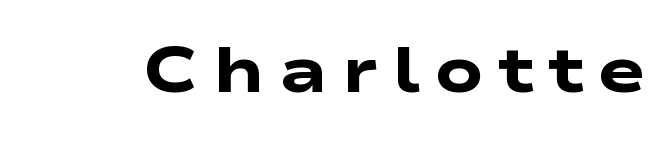
The passage shown is emphatically bold. What stands out about the letter spacing? Its width — letters are far apart. Examine the stroke ends and you'll find no serifs. Letters rest on an invisible, unmarked baseline. The passage shown is typed in a proportional face where columns would drift.
